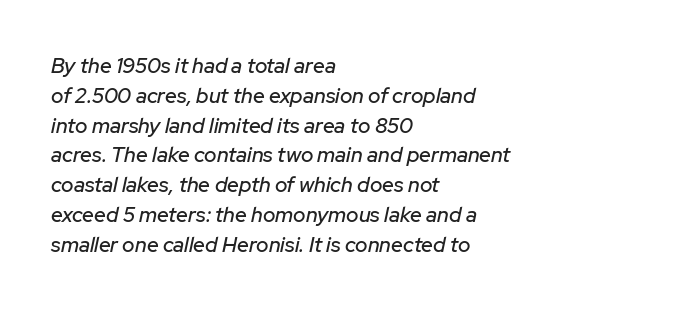
Horizontal bands of white between lines are of average thickness. Has an underline been added? It has not. Notice how the passage keeps a crisp vertical edge on the left only. When letters slant like this, we call the style italic. How are the letters spaced? Ordinarily, with no added tracking.
